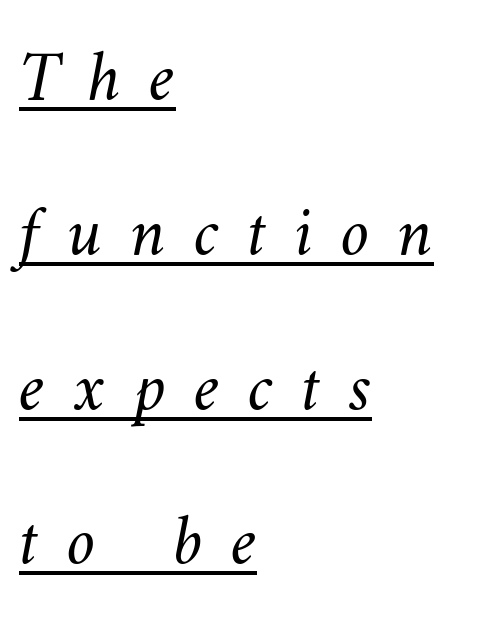
This is not heavy type; no bold has been used. Every row of glyphs begins at an identical x-position on the left. In terms of leading, this rendering errs on the spacious side. Think of a printed novel: that variable character pitch is what you see here.
